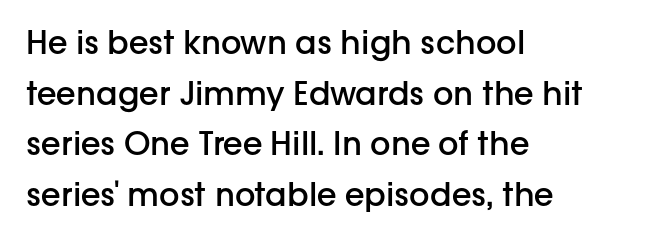
The image shows 32 px semibold sans-serif type, upright; set left-aligned, normal line spacing (1.58x), normal letter spacing, not underlined; low stroke contrast and a medium x-height.
